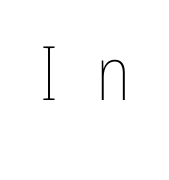
On a weight scale, this lands at 450 or below. Proportional: the letters do not fall into vertical columns. This sample uses an upright cut, with every glyph sitting square on the baseline. The letters are spread apart with noticeably loose tracking. The specimen omits any rule beneath the text block's lines.
